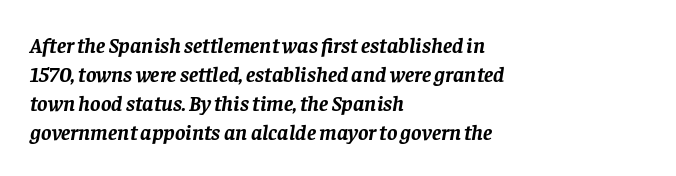
The image shows 22 px bold type, italic (leaning right); set left-aligned, normal line spacing (1.32x), normal letter spacing, not underlined.
